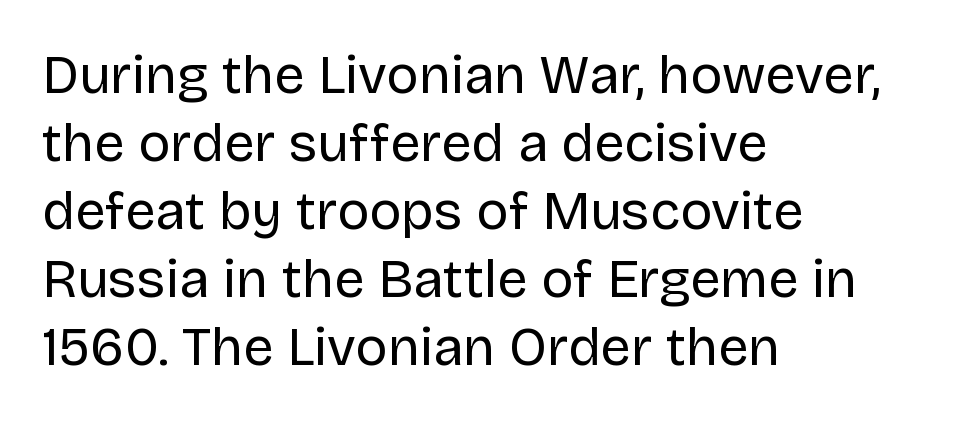
{"serif": "no", "italic": "no", "bold": "no", "weight": "regular", "width": "normal", "stroke_contrast": "low", "x_height": "large", "monospaced": "no", "underline": "no", "align": "left", "line_spacing": "normal", "line_spacing_ratio": 1.26, "letter_spacing": "normal", "letter_spacing_em": 0.0, "glyph_px": 54}
